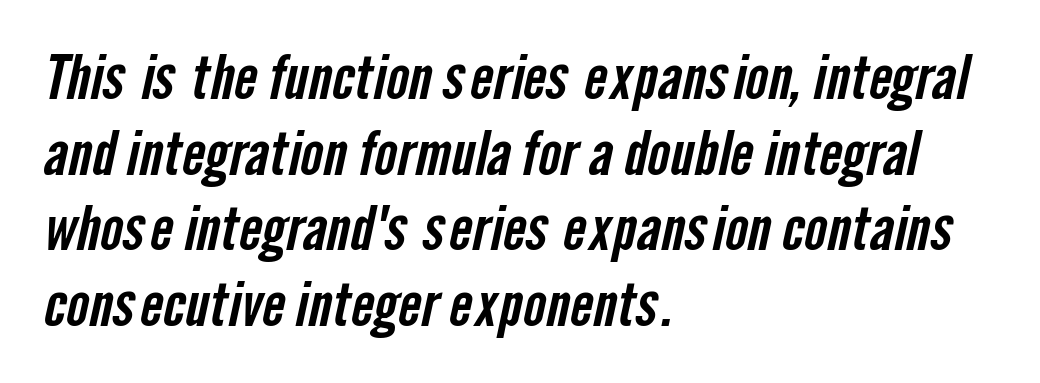
Q: Is the typeface a serif or a sans-serif typeface? A: Sans-serif.
Q: Is the text underlined? A: No.
Q: How is the paragraph aligned? A: Left-aligned.
Q: Is the spacing between letters normal or unusually wide? A: Normal.
Q: Width (condensed, normal, or wide)? A: Condensed.
Q: Stroke contrast? A: Low.
Q: x-height? A: Medium.
Q: Monospaced? A: No.
